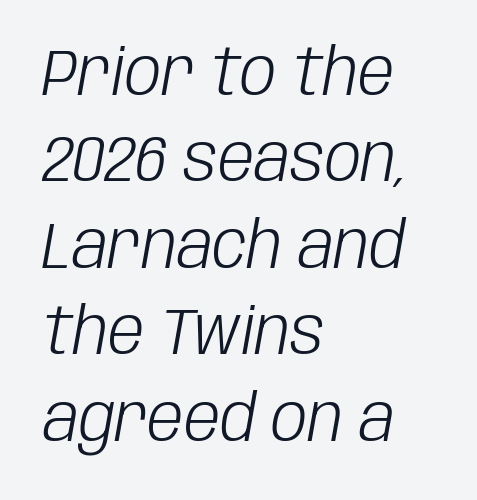
The lines sit at an ordinary, default distance from one another. The weight would be labelled regular, book, light, or lighter still. The gaps between neighbouring characters are ordinary and unremarkable. A typesetter would mark this as italic. Proportional: the letters do not fall into vertical columns. Type without underlining.
